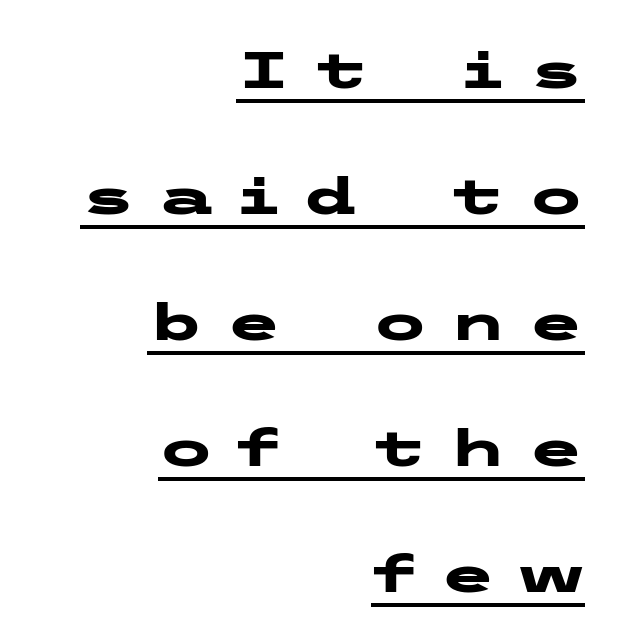
Q: Is the text bold? A: Yes.
Q: Is the text italic (slanted)? A: No, it is upright.
Q: Is the typeface a serif or a sans-serif typeface? A: Sans-serif.
Q: Is the text underlined? A: Yes.
Q: How is the paragraph aligned? A: Right-aligned.
Q: Is the spacing between letters normal or unusually wide? A: Unusually wide.
Q: Is the spacing between lines tight, normal or loose? A: Loose.
Q: Width (condensed, normal, or wide)? A: Wide.
Q: Stroke contrast? A: Low.
Q: x-height? A: Medium.
